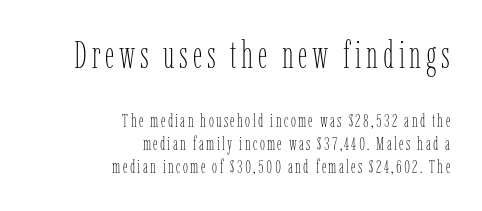
The image shows 37 px thin, condensed type, upright; set right-aligned, normal line spacing (1.28x), not underlined; the first (top) block is 2.06x larger; low stroke contrast and a medium x-height.
